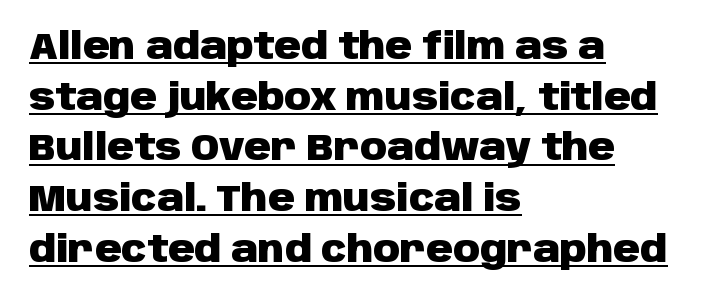
{"serif": "no", "italic": "no", "bold": "yes", "weight": "heavy", "width": "normal", "stroke_contrast": "low", "x_height": "large", "monospaced": "no", "underline": "yes", "align": "left", "line_spacing": "normal", "line_spacing_ratio": 1.37, "letter_spacing": "normal", "letter_spacing_em": 0.0, "glyph_px": 37}
